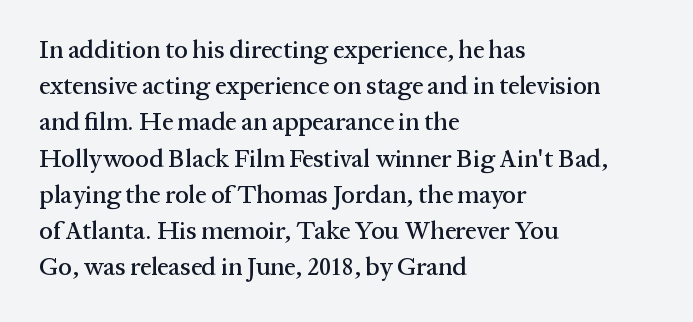
The image shows 25 px text type, upright; set left-aligned, normal line spacing (1.45x), normal letter spacing, not underlined.
